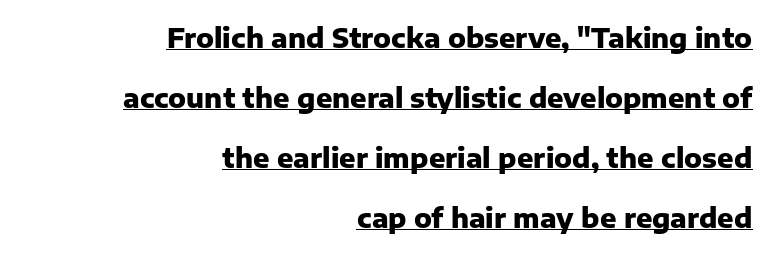
{"italic": "no", "bold": "yes", "underline": "yes", "align": "right", "line_spacing": "loose", "line_spacing_ratio": 2.22, "letter_spacing": "normal", "letter_spacing_em": 0.0, "glyph_px": 27}
